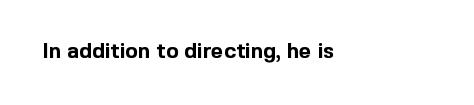
The image shows 21 px bold type, upright; set left-aligned, normal letter spacing, not underlined.
